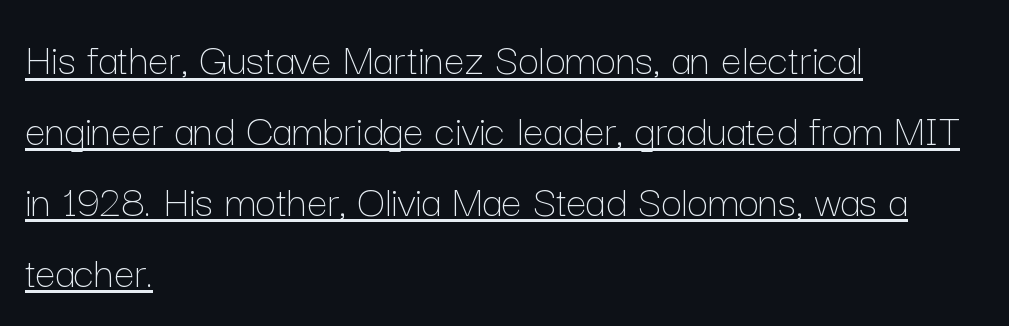
The gaps between neighbouring characters are ordinary and unremarkable. Visually the block forms a straight wall on the left and a jagged coastline on the right. No heavy texture on the line: the type isn't bold. This sample carries an underscore along the baseline area. The letters stand upright; this is a roman face. Reading down the column, the eye jumps a familiar distance to each next line.
